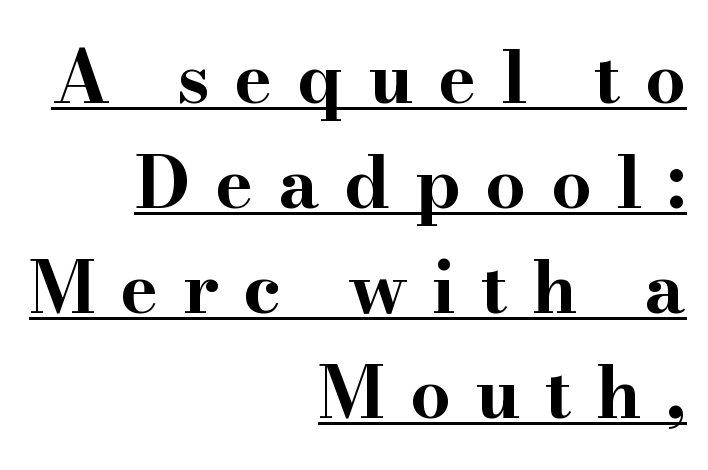
Q: Is the text bold? A: Yes.
Q: Is the text italic (slanted)? A: No, it is upright.
Q: Is the typeface a serif or a sans-serif typeface? A: Serif.
Q: Is the text underlined? A: Yes.
Q: How is the paragraph aligned? A: Right-aligned.
Q: Is the spacing between letters normal or unusually wide? A: Unusually wide.
Q: Is the spacing between lines tight, normal or loose? A: Normal.
Q: Width (condensed, normal, or wide)? A: Wide.
Q: Stroke contrast? A: High.
Q: x-height? A: Small.
Q: Monospaced? A: No.
